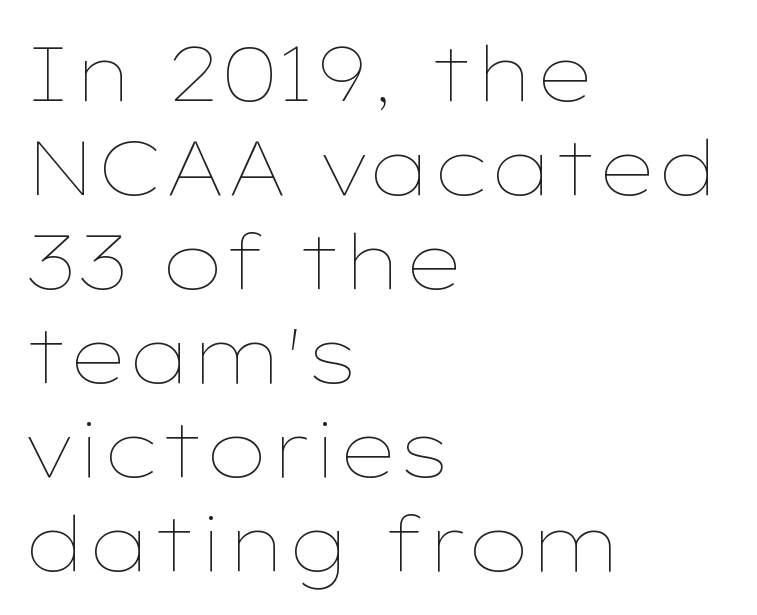
The image shows 77 px thin, wide type, upright; set left-aligned, line spacing 1.22x, normal letter spacing, not underlined; low stroke contrast and a medium x-height.
